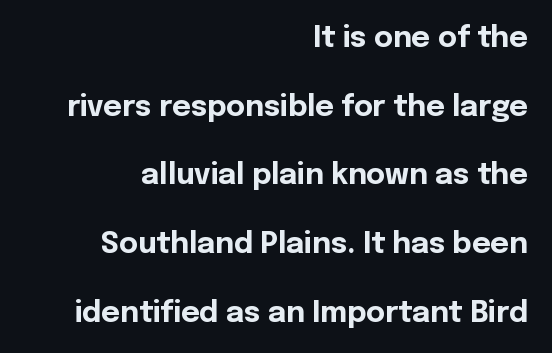
{"serif": "no", "italic": "no", "bold": "yes", "weight": "bold", "width": "normal", "x_height": "medium", "monospaced": "no", "underline": "no", "align": "right", "line_spacing": "loose", "line_spacing_ratio": 2.37, "letter_spacing": "normal", "letter_spacing_em": 0.0, "glyph_px": 29}
